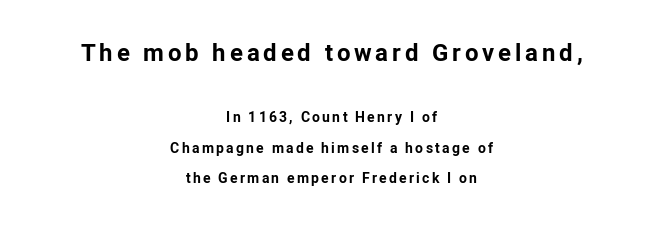
{"italic": "no", "bold": "yes", "underline": "no", "align": "center", "line_spacing": "loose", "line_spacing_ratio": 2.17, "larger_block": "first", "size_ratio": 1.71, "glyph_px": 24}
